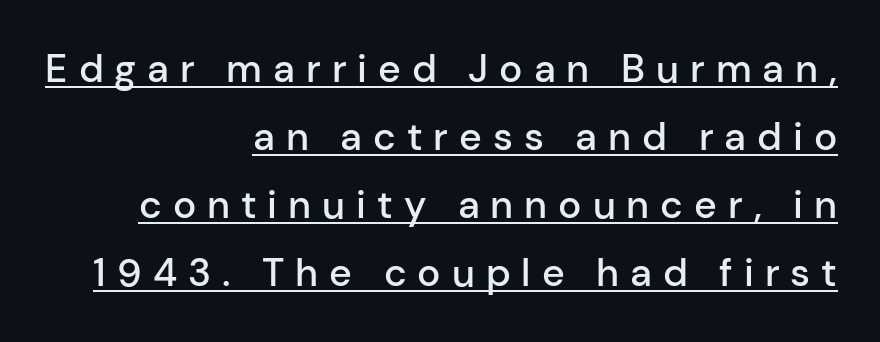
The image shows 39 px semibold sans-serif type, upright; set right-aligned, line spacing 1.74x, unusually wide letter spacing (+0.28 em), underlined; low stroke contrast and a medium x-height.
